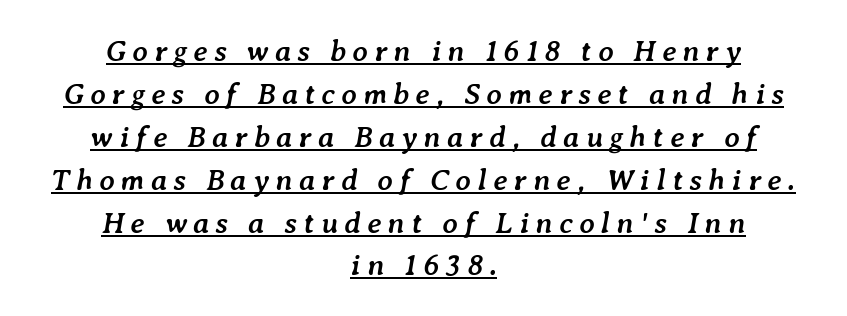
The image shows 30 px semibold type, italic (leaning right); set centered, normal line spacing (1.43x), unusually wide letter spacing (+0.21 em), underlined; low stroke contrast and a medium x-height.
